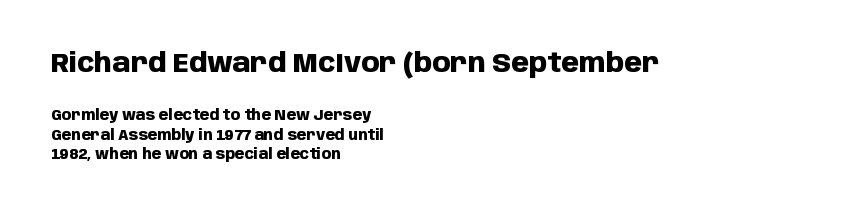
Q: Is the text bold? A: Yes.
Q: Is the text italic (slanted)? A: No, it is upright.
Q: Is the text underlined? A: No.
Q: How is the paragraph aligned? A: Left-aligned.
Q: Is the spacing between letters normal or unusually wide? A: Normal.
Q: Is the spacing between lines tight, normal or loose? A: Normal.
Q: Which block of text is set in a larger size, the first (top) or the second (bottom)? A: The first (top) one.
